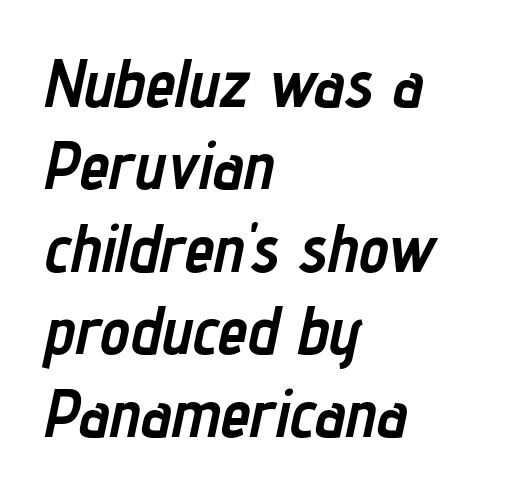
{"italic": "yes", "lean": "right", "slant_degrees": 12, "bold": "yes", "weight": "semibold", "width": "condensed", "stroke_contrast": "low", "x_height": "medium", "monospaced": "no", "underline": "no", "align": "left", "line_spacing_ratio": 1.23, "letter_spacing": "normal", "letter_spacing_em": 0.0, "glyph_px": 67}
